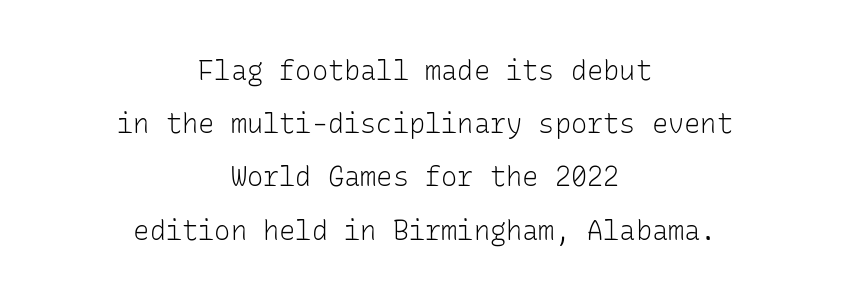
The lines in this sample share a center point and differ in where they start and stop. Is the type heavy? It reads as light-to-regular instead. Posture: upright roman. If you measured baseline to baseline, you'd find a long distance.
